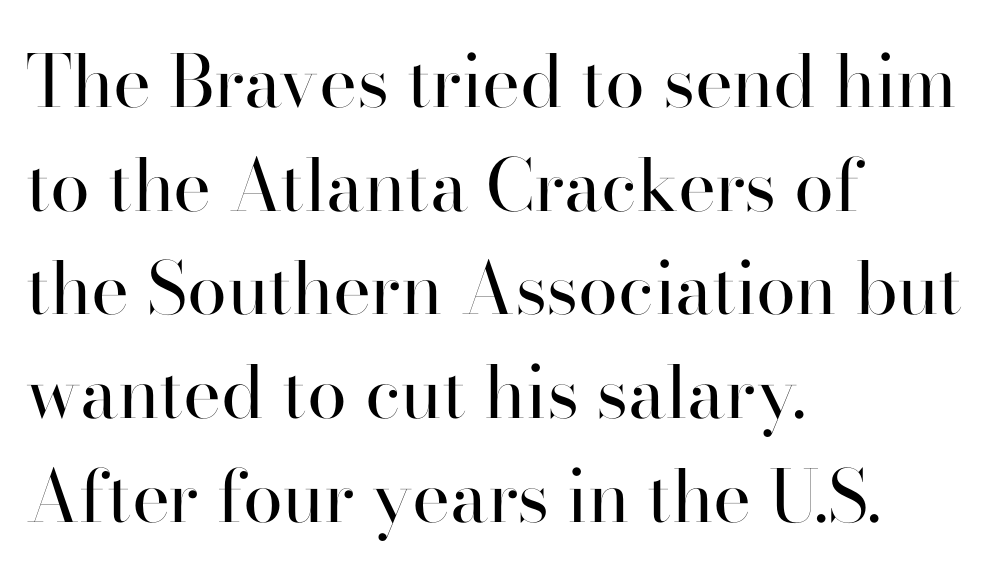
Unlike a clean sans, this face finishes its strokes with serifs. The paragraph has a hard left edge and a soft right edge. Is the letter spacing exaggerated? No — it looks like the ordinary default. The passage shown is typed in a proportional face where columns would drift. Type without underlining. Vertical strokes here are truly vertical.
